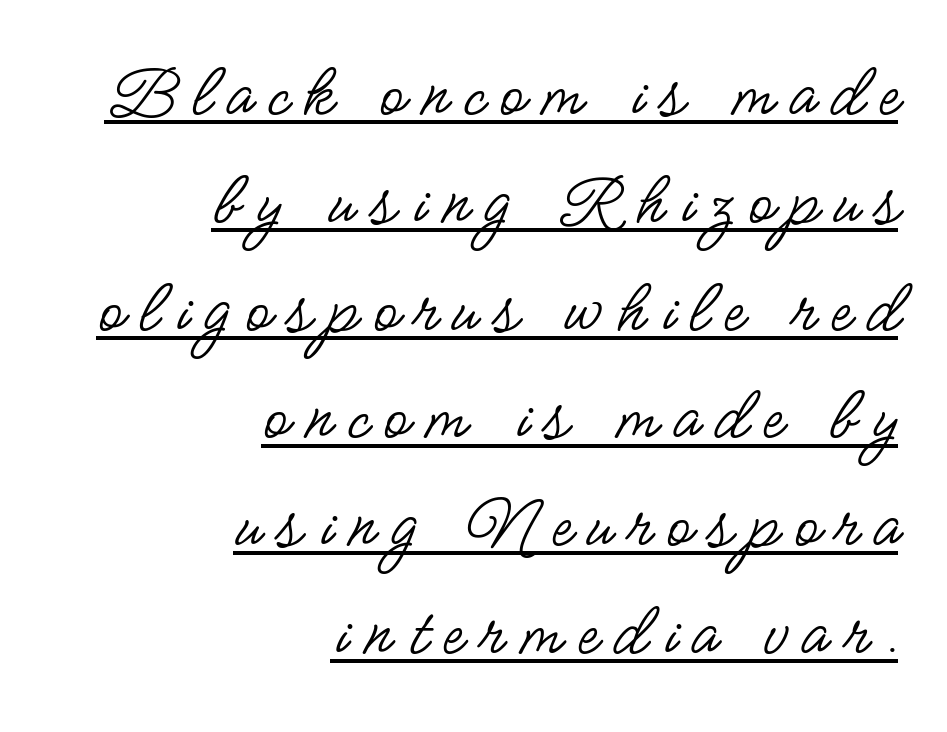
{"serif": "no", "bold": "no", "weight": "regular", "width": "condensed", "stroke_contrast": "low", "x_height": "small", "monospaced": "no", "underline": "yes", "align": "right", "line_spacing": "normal", "line_spacing_ratio": 1.4, "letter_spacing": "wide", "letter_spacing_em": 0.2, "glyph_px": 77}
